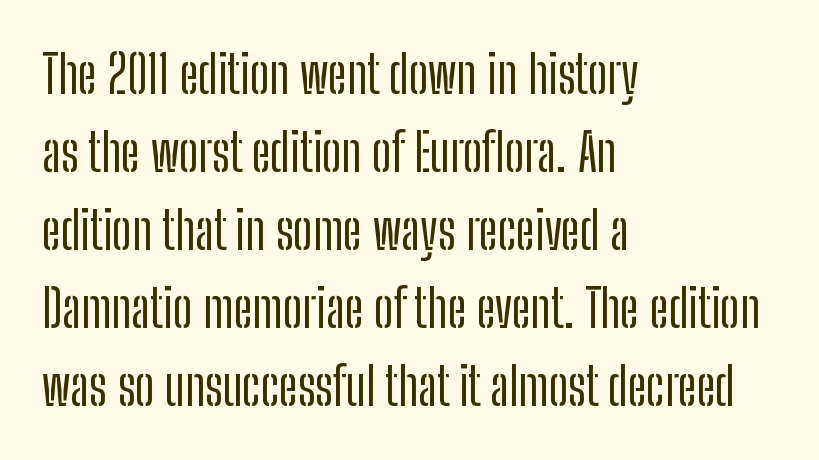
Spacing verdict: proportional, widths tailored to each character. Summary of vertical rhythm: regular, with standard interline spacing. The rendering keeps characters at their native spacing. The specimen reads as upright at a glance. A clean baseline with only descenders dipping below it.
